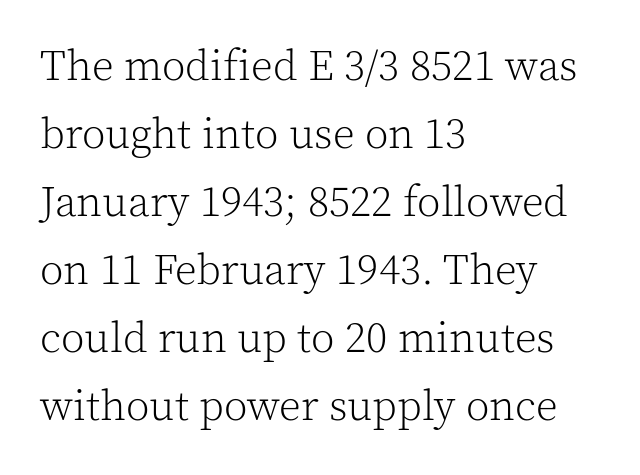
Q: Is the text bold? A: No.
Q: Is the text italic (slanted)? A: No, it is upright.
Q: Is the typeface a serif or a sans-serif typeface? A: Serif.
Q: Is the text underlined? A: No.
Q: How is the paragraph aligned? A: Left-aligned.
Q: Is the spacing between letters normal or unusually wide? A: Normal.
Q: Is the spacing between lines tight, normal or loose? A: Normal.
Q: Width (condensed, normal, or wide)? A: Normal.
Q: x-height? A: Medium.
Q: Monospaced? A: No.
